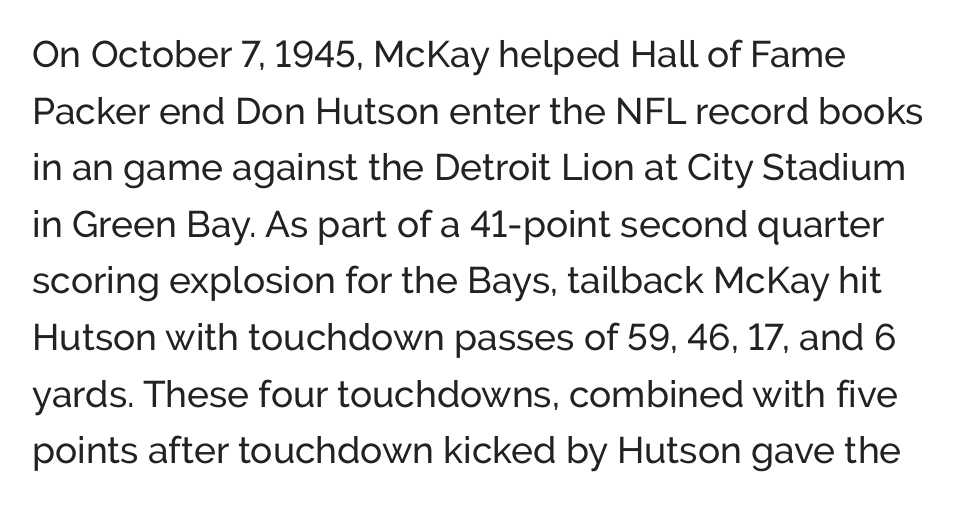
The image shows 37 px regular-weight sans-serif type, upright; set normal line spacing (1.53x), normal letter spacing, not underlined; low stroke contrast and a medium x-height.
